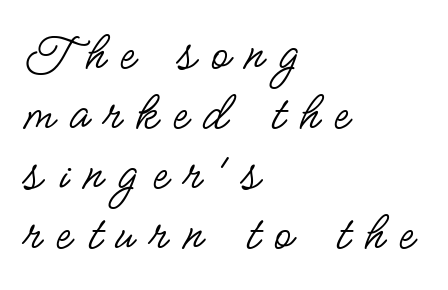
Decoration check: the copy has no underline. The face used here is proportionally spaced, like ordinary book or web type. The face used here is a sans, in the tradition of grotesques and geometrics.
